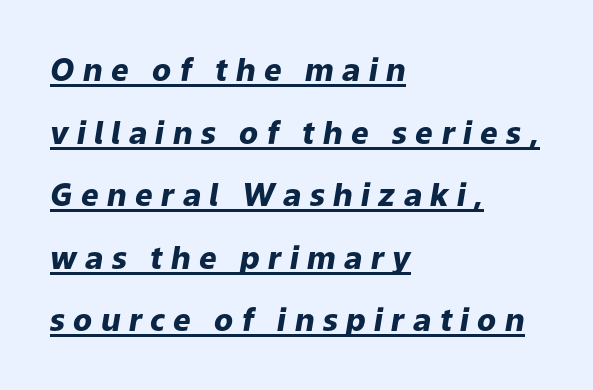
The image shows 31 px heavy type, italic (leaning right); set left-aligned, loose line spacing (2.02x), unusually wide letter spacing (+0.27 em), underlined; low stroke contrast and a medium x-height.
